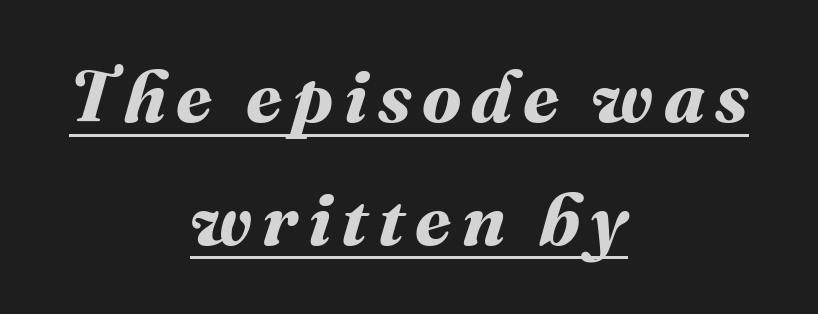
The image shows 73 px bold type; set centered, normal line spacing (1.68x), underlined; medium stroke contrast and a medium x-height.
